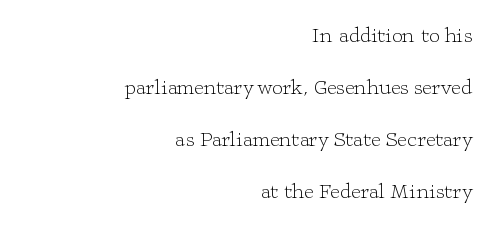
The image shows 21 px text type, upright; set right-aligned, loose line spacing (2.48x), normal letter spacing, not underlined.
